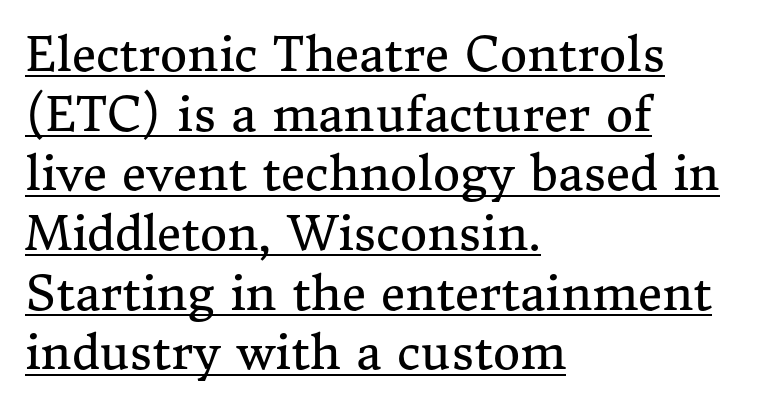
No italicization has been applied; the sample stays upright. Default kerning and tracking; the words read as compact shapes. Check where the strokes stop: tiny serifs finish them off. The string is rendered with underlining switched on. Stems here are at most as thick as an everyday book face. Regarding leading, the lines here are spaced in the standard way.
